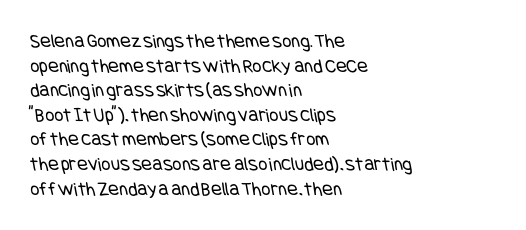
{"bold": "no", "underline": "no", "align": "left", "line_spacing_ratio": 1.23, "letter_spacing": "normal", "letter_spacing_em": 0.0, "glyph_px": 20}
